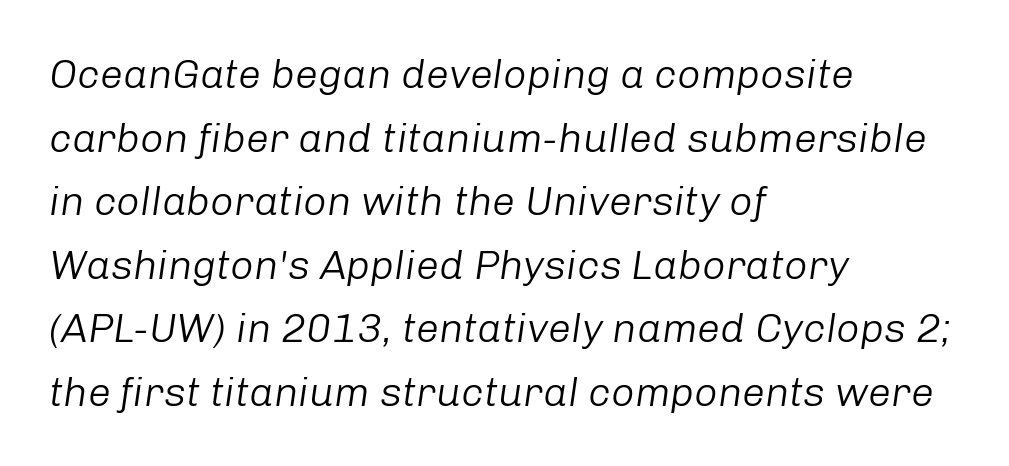
The image shows 41 px light type, italic (leaning right); set left-aligned, normal line spacing (1.55x), normal letter spacing, not underlined; low stroke contrast and a medium x-height.
